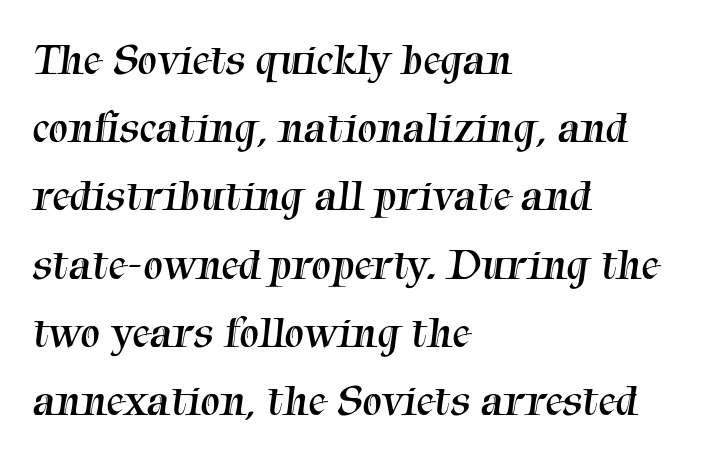
{"serif": "yes", "bold": "no", "weight": "regular", "width": "normal", "stroke_contrast": "medium", "x_height": "medium", "monospaced": "no", "underline": "no", "align": "left", "line_spacing": "normal", "line_spacing_ratio": 1.55, "letter_spacing": "normal", "letter_spacing_em": 0.0, "glyph_px": 44}
